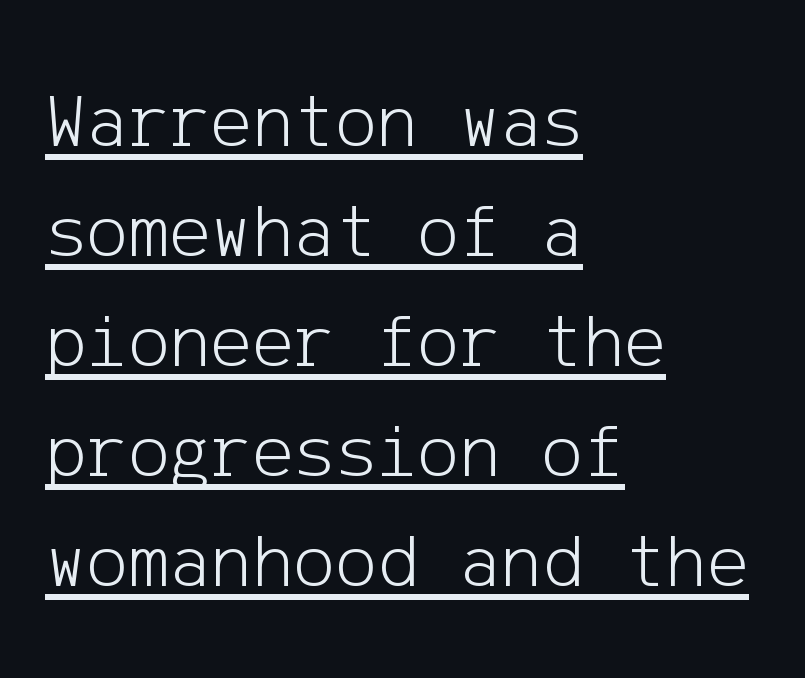
The passage shown stacks its lines at a standard gap. This sample is left-justified, so line endings fall wherever the words run out. What decoration does the sample have? An underline. Summary of weight: not heavy and not bold. The face used here is a sans, in the tradition of grotesques and geometrics.
